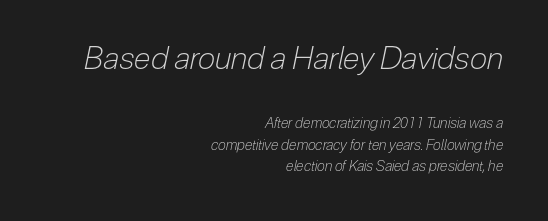
Q: Is the text bold? A: No.
Q: Is the text italic (slanted)? A: Yes, it leans right by about 12 degrees.
Q: Is the text underlined? A: No.
Q: How is the paragraph aligned? A: Right-aligned.
Q: Is the spacing between letters normal or unusually wide? A: Normal.
Q: Is the spacing between lines tight, normal or loose? A: Normal.
Q: Which block of text is set in a larger size, the first (top) or the second (bottom)? A: The first (top) one.
Q: Width (condensed, normal, or wide)? A: Condensed.
Q: Stroke contrast? A: Low.
Q: x-height? A: Medium.
Q: Monospaced? A: No.
